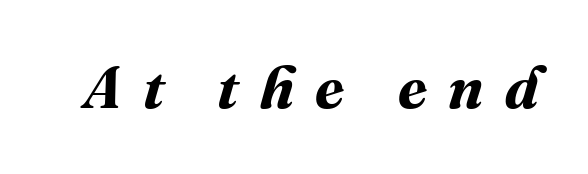
Its strokes are broad and dark, the hallmark of bold type. Beneath every word, the page is bare. Spacing between characters has been opened up far beyond the box default. A typesetter would call this proportional, since set widths differ per character.
